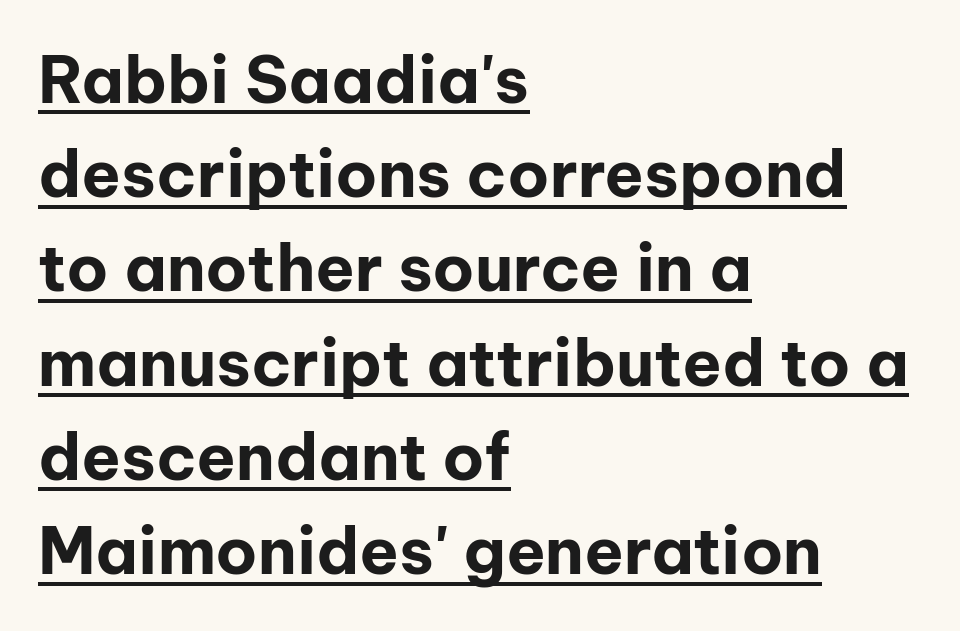
Q: Is the text bold? A: Yes.
Q: Is the text italic (slanted)? A: No, it is upright.
Q: Is the typeface a serif or a sans-serif typeface? A: Sans-serif.
Q: Is the text underlined? A: Yes.
Q: How is the paragraph aligned? A: Left-aligned.
Q: Is the spacing between letters normal or unusually wide? A: Normal.
Q: Is the spacing between lines tight, normal or loose? A: Normal.
Q: Width (condensed, normal, or wide)? A: Normal.
Q: Stroke contrast? A: Low.
Q: x-height? A: Medium.
Q: Monospaced? A: No.
